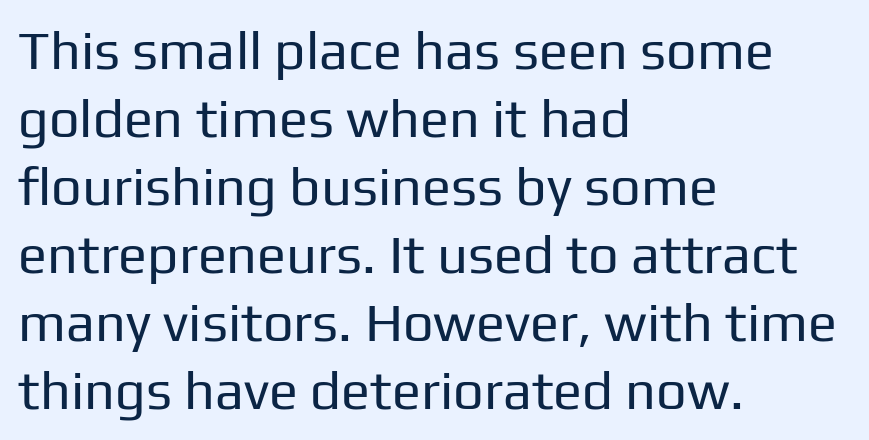
Characters remain perfectly vertical along every line. Glance below the letters and you will spot only blank space. The font is comparable to plain body text, perhaps lighter. The compositor pushed each line to the left boundary.
